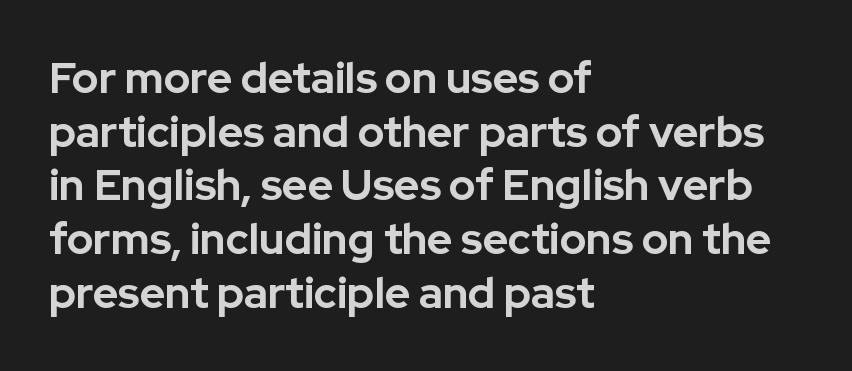
The image shows 43 px bold sans-serif type, upright; set left-aligned, normal line spacing (1.25x), normal letter spacing, not underlined; low stroke contrast and a medium x-height.
